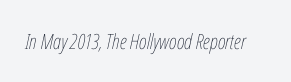
{"italic": "yes", "lean": "right", "slant_degrees": 12, "bold": "no", "underline": "no", "letter_spacing": "normal", "letter_spacing_em": 0.0, "glyph_px": 21}
